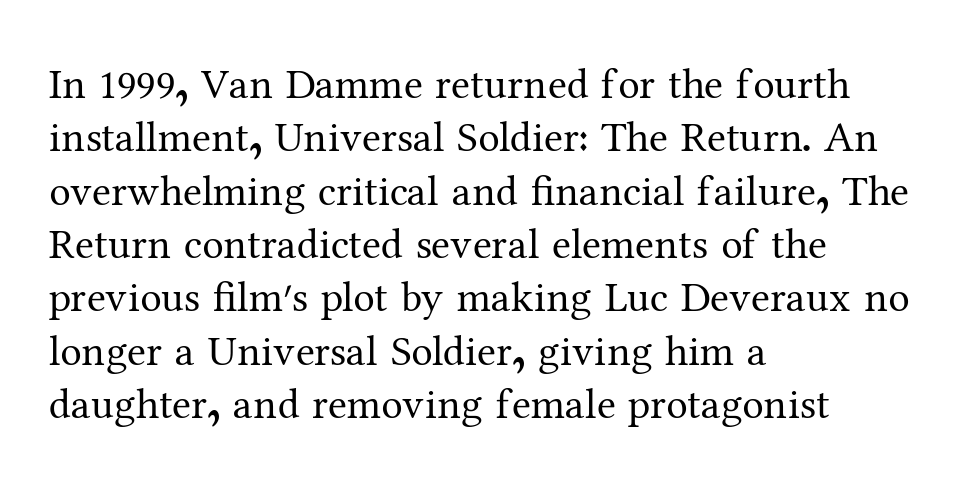
The image shows 43 px regular-weight serif type, upright; set left-aligned, line spacing 1.24x, normal letter spacing, not underlined; medium stroke contrast and a medium x-height.
